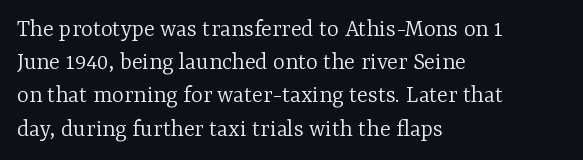
These lines sit exactly where default settings would place them. Decoration check: the copy has no underline. The typeface has the unassuming heft of standard copy or less. Horizontal alignment here is leftward, the default for most running prose.
